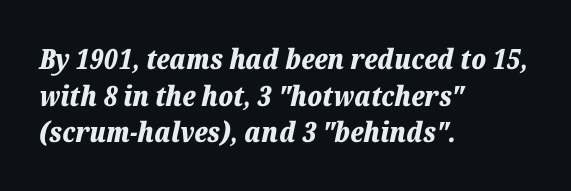
Letter spacing: default. Evenly set lines give the paragraph a standard silhouette. Nobody drew a line under any word here. The strokes are fattened all the way to bold.
